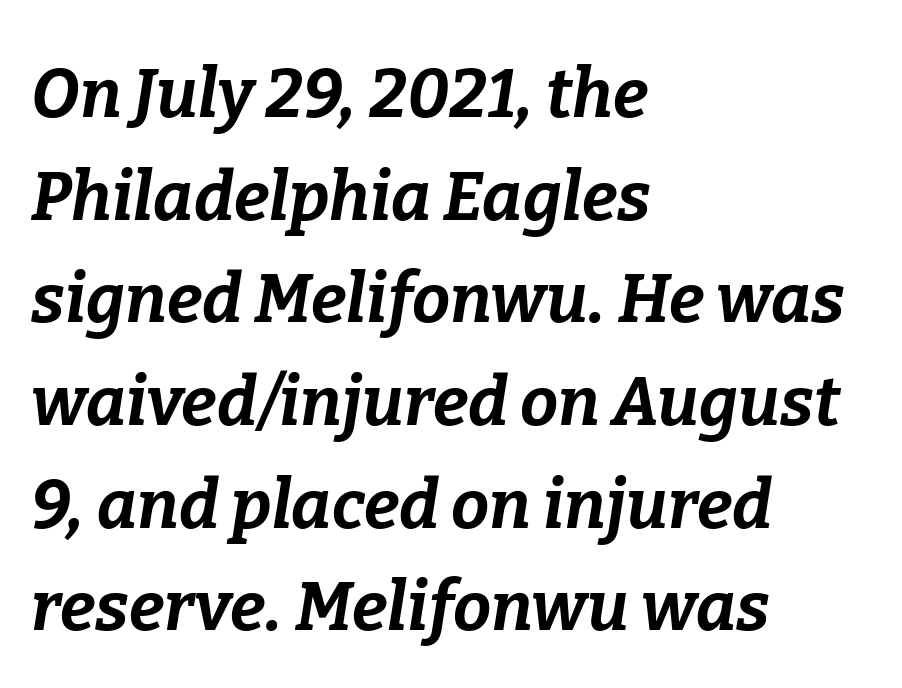
The specimen omits any rule beneath the text block's lines. Proportional: the letters do not fall into vertical columns. The lines in this sample share a left origin and differ only in where they stop. The glyphs look as if they've been sheared to an angle. Students, this is bold: see how much ink each stroke carries. Tracking here is standard; glyphs follow each other at the usual distance.
